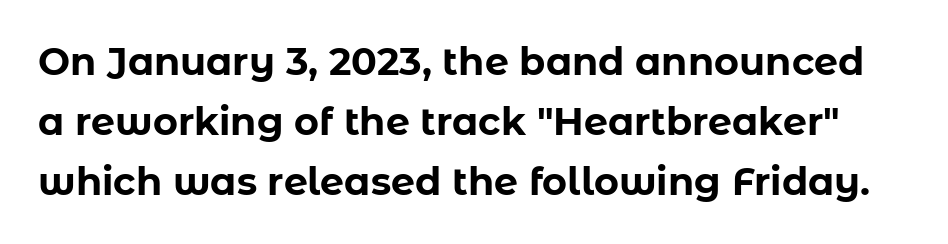
{"serif": "no", "italic": "no", "bold": "yes", "weight": "bold", "width": "normal", "stroke_contrast": "low", "x_height": "medium", "monospaced": "no", "underline": "no", "line_spacing": "normal", "line_spacing_ratio": 1.58, "letter_spacing": "normal", "letter_spacing_em": 0.0, "glyph_px": 38}
